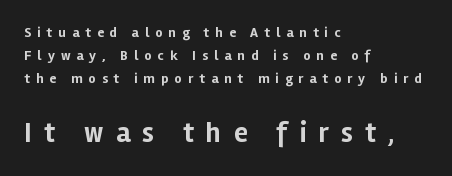
The image shows 28 px bold sans-serif type, upright; set left-aligned, normal line spacing (1.64x), unusually wide letter spacing (+0.43 em), not underlined; the second (bottom) block is 2.0x larger; low stroke contrast and a medium x-height.
